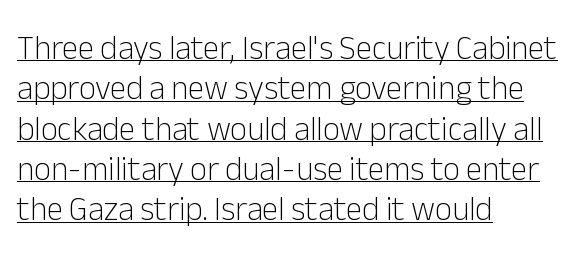
The image shows 33 px light sans-serif type, upright; set left-aligned, line spacing 1.22x, normal letter spacing, underlined; low stroke contrast and a medium x-height.
